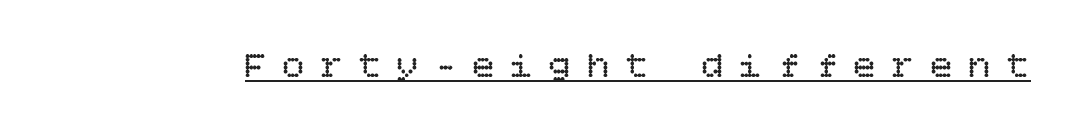
The sample's only ornament is a line tracing under the words. The letters stand upright; this is a roman face. Weight class: somewhere from thin through regular. Someone cranked the tracking dial way up on this one.
